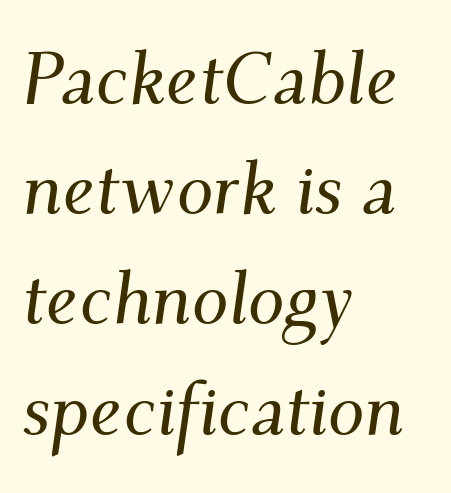
Q: Is the text italic (slanted)? A: Yes, it leans right by about 9 degrees.
Q: Is the typeface a serif or a sans-serif typeface? A: Serif.
Q: Is the text underlined? A: No.
Q: How is the paragraph aligned? A: Left-aligned.
Q: Is the spacing between letters normal or unusually wide? A: Normal.
Q: Is the spacing between lines tight, normal or loose? A: Normal.
Q: Width (condensed, normal, or wide)? A: Normal.
Q: Stroke contrast? A: Medium.
Q: x-height? A: Small.
Q: Monospaced? A: No.
